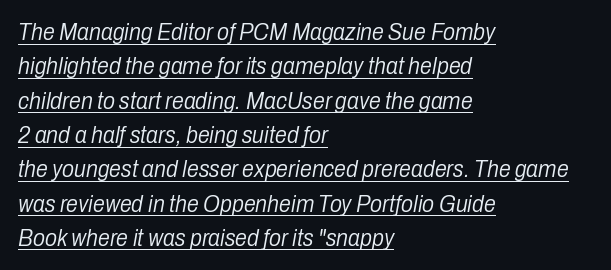
{"italic": "yes", "lean": "right", "slant_degrees": 10, "bold": "no", "underline": "yes", "align": "left", "line_spacing": "normal", "line_spacing_ratio": 1.43, "letter_spacing": "normal", "letter_spacing_em": 0.0, "glyph_px": 24}
